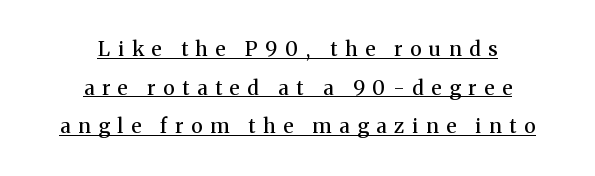
{"italic": "no", "bold": "semi", "underline": "yes", "align": "center", "line_spacing": "loose", "line_spacing_ratio": 1.93, "letter_spacing": "wide", "letter_spacing_em": 0.39, "glyph_px": 20}
